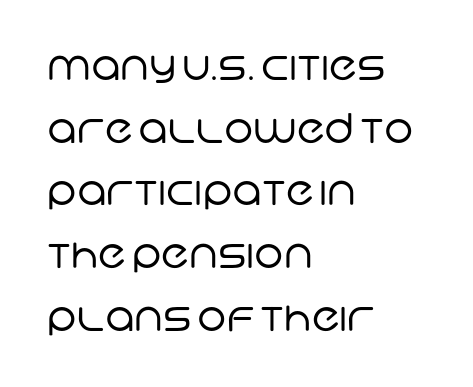
Vertically, the passage feels balanced, rows spaced as you'd expect. There is no visible air inserted between adjacent glyphs. Regarding serifs, this sample does without them. The passage shown is typed in a proportional face where columns would drift. Rule under the text: the space is simply empty.
